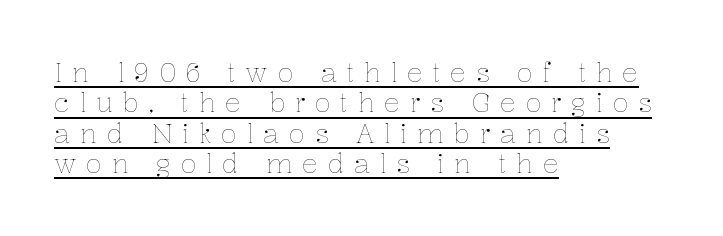
{"italic": "no", "bold": "no", "underline": "yes", "align": "left", "line_spacing_ratio": 1.17, "letter_spacing": "wide", "letter_spacing_em": 0.38, "glyph_px": 26}
